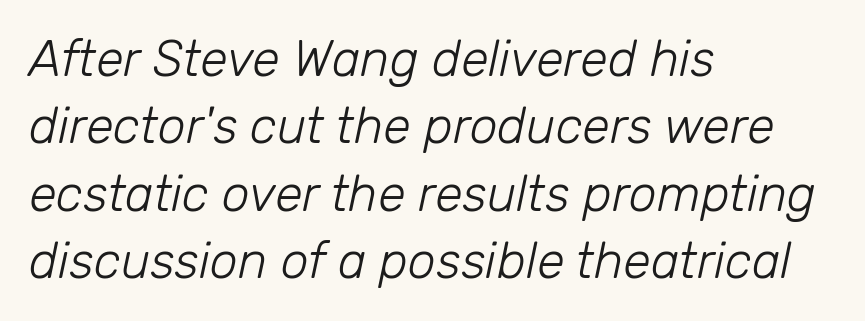
{"italic": "yes", "lean": "right", "slant_degrees": 12, "bold": "no", "weight": "light", "width": "normal", "stroke_contrast": "low", "x_height": "medium", "monospaced": "no", "underline": "no", "align": "left", "line_spacing": "normal", "line_spacing_ratio": 1.35, "letter_spacing": "normal", "letter_spacing_em": 0.0, "glyph_px": 50}
